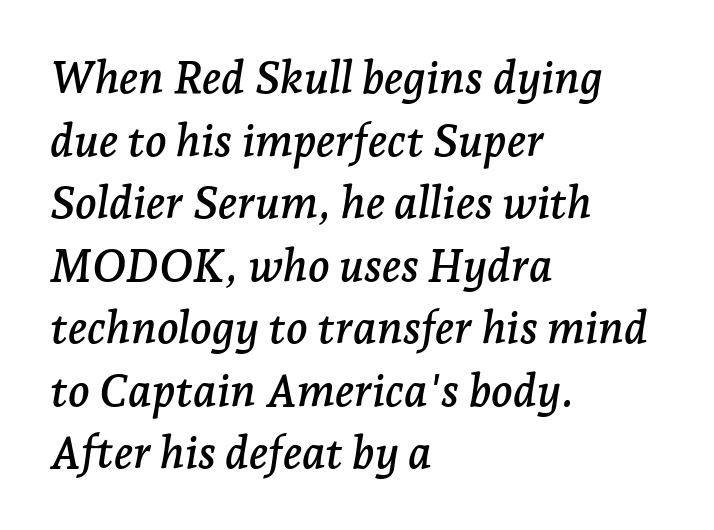
{"serif": "yes", "italic": "yes", "lean": "right", "slant_degrees": 7, "width": "normal", "stroke_contrast": "low", "x_height": "medium", "monospaced": "no", "underline": "no", "align": "left", "line_spacing": "normal", "line_spacing_ratio": 1.39, "letter_spacing": "normal", "letter_spacing_em": 0.0, "glyph_px": 45}
